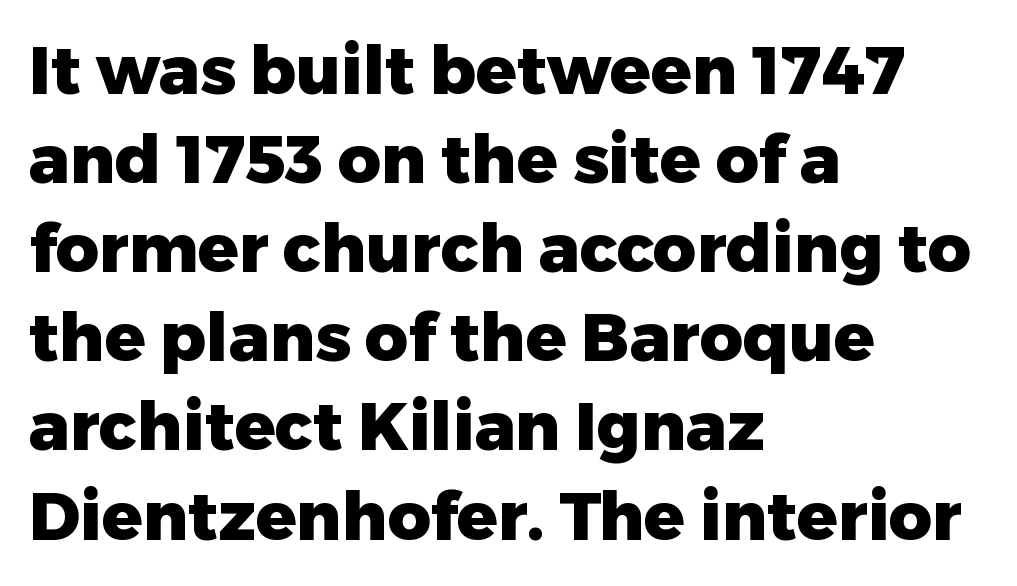
{"serif": "no", "italic": "no", "bold": "yes", "weight": "heavy", "width": "normal", "stroke_contrast": "low", "x_height": "medium", "monospaced": "no", "underline": "no", "align": "left", "line_spacing": "normal", "line_spacing_ratio": 1.33, "letter_spacing": "normal", "letter_spacing_em": 0.0, "glyph_px": 67}
